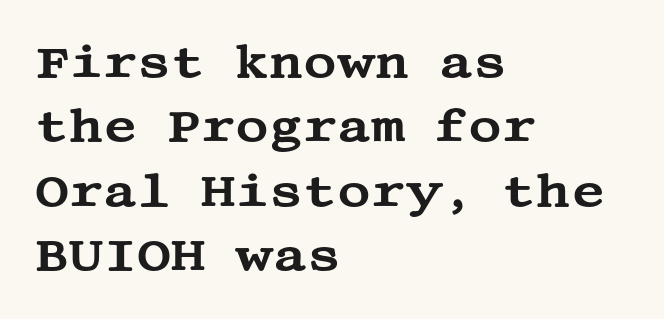
{"serif": "yes", "italic": "no", "width": "wide", "stroke_contrast": "medium", "x_height": "large", "underline": "no", "align": "left", "line_spacing": "normal", "line_spacing_ratio": 1.4, "letter_spacing": "normal", "letter_spacing_em": 0.0, "glyph_px": 46}
